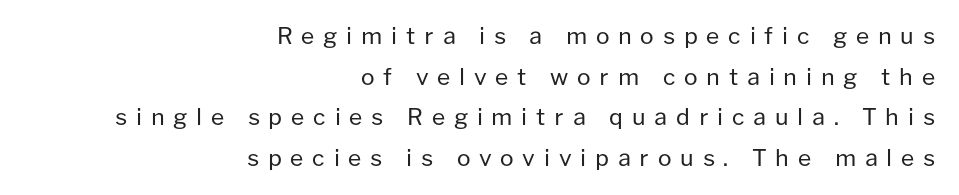
Counters stay open thanks to moderate or lighter strokes. Rule under the text: the space is simply empty. Words appear elongated and porous because spacing is wide. Italic? Not at all — the glyphs are vertical. Is the block centered? No — it sits flush against the right margin.
